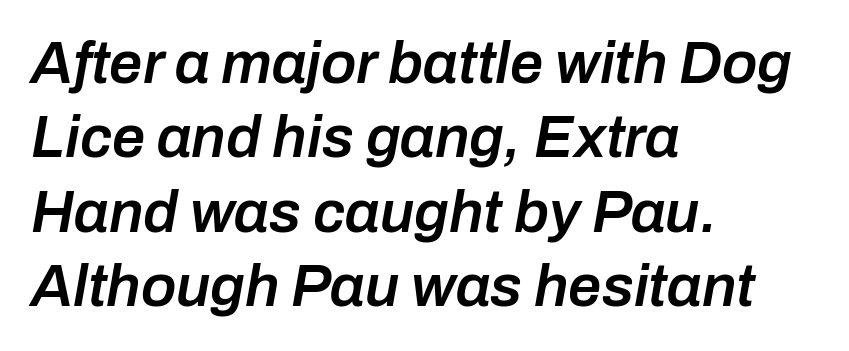
The rendering uses a semibold face; strokes are thickened but not to full bold. All the whitespace from short lines collects on the right. Letters rest on an invisible, unmarked baseline. Does extra space separate the letters? No, they use regular spacing. Leading matches the norm, producing a regular column. Italic: yes, the glyphs are oblique.
